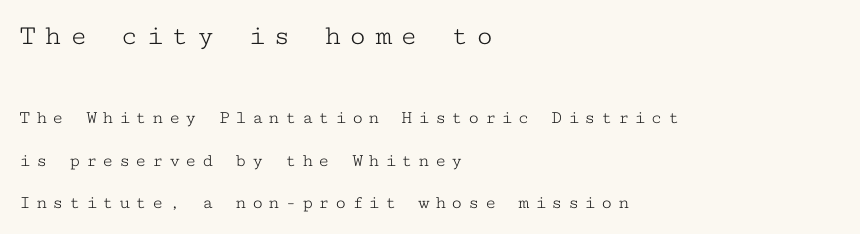
Q: Is the text bold? A: No.
Q: Is the text italic (slanted)? A: No, it is upright.
Q: Is the typeface a serif or a sans-serif typeface? A: Serif.
Q: Is the text underlined? A: No.
Q: How is the paragraph aligned? A: Left-aligned.
Q: Is the spacing between letters normal or unusually wide? A: Unusually wide.
Q: Is the spacing between lines tight, normal or loose? A: Loose.
Q: Which block of text is set in a larger size, the first (top) or the second (bottom)? A: The first (top) one.
Q: Width (condensed, normal, or wide)? A: Wide.
Q: Stroke contrast? A: Low.
Q: x-height? A: Medium.
Q: Monospaced? A: Yes.
